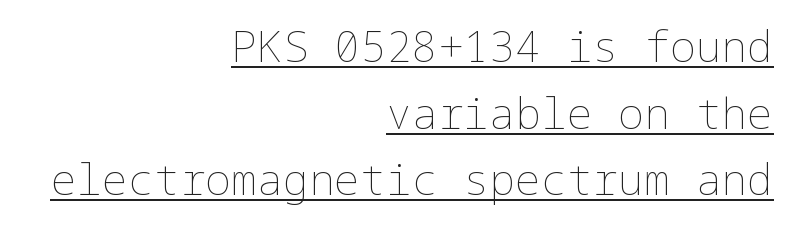
Q: Is the text bold? A: No.
Q: Is the text italic (slanted)? A: No, it is upright.
Q: Is the text underlined? A: Yes.
Q: How is the paragraph aligned? A: Right-aligned.
Q: Is the spacing between letters normal or unusually wide? A: Normal.
Q: Is the spacing between lines tight, normal or loose? A: Normal.
Q: Width (condensed, normal, or wide)? A: Normal.
Q: Stroke contrast? A: Low.
Q: x-height? A: Medium.
